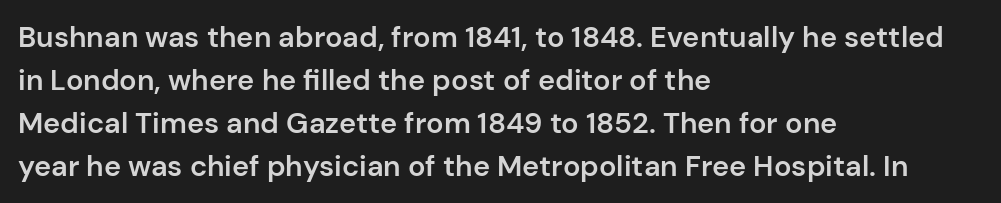
Q: Is the text bold? A: Semi-bold.
Q: Is the text italic (slanted)? A: No, it is upright.
Q: Is the typeface a serif or a sans-serif typeface? A: Sans-serif.
Q: Is the text underlined? A: No.
Q: How is the paragraph aligned? A: Left-aligned.
Q: Is the spacing between letters normal or unusually wide? A: Normal.
Q: Is the spacing between lines tight, normal or loose? A: Normal.
Q: Width (condensed, normal, or wide)? A: Normal.
Q: Stroke contrast? A: Low.
Q: x-height? A: Medium.
Q: Monospaced? A: No.
